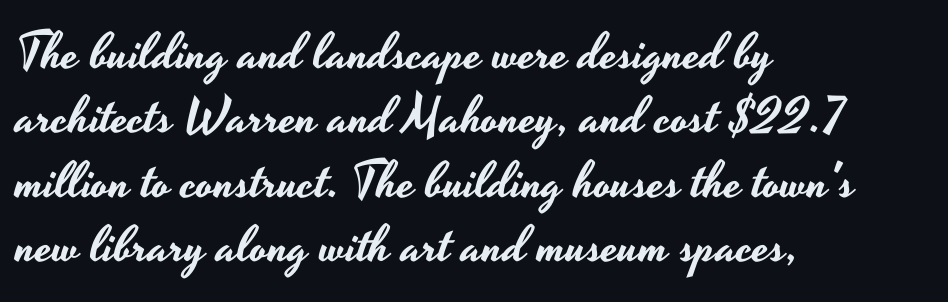
The image shows 51 px wide sans-serif type; set left-aligned, normal line spacing (1.26x), normal letter spacing, not underlined; low stroke contrast and a small x-height.
